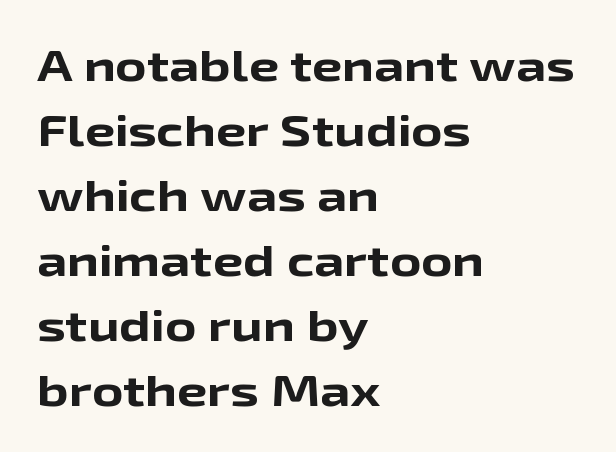
A bare baseline throughout the passage. Each letter keeps its own natural width here, so spacing adapts to shape. Leading matches the norm, producing a regular column. A classic flush-left, rag-right setting is used for this passage. If you drew a line through each stem, it would be perfectly vertical. What kind of face is this? One without serifs — a sans.
